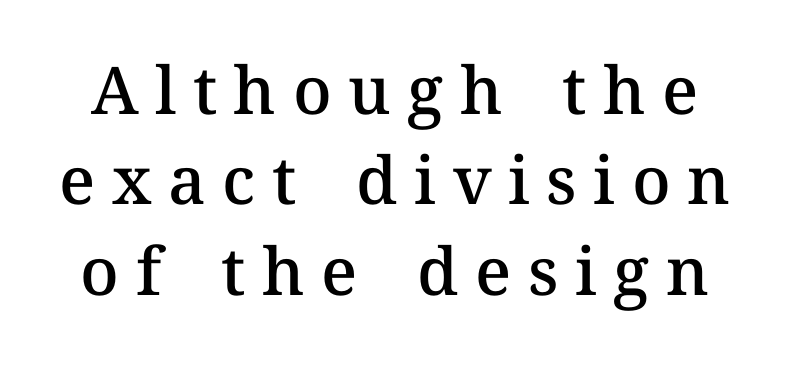
Is there much room between lines? A standard amount, neither cramped nor airy. Display-style spreading of the glyphs; the letterfit is very open. A clean baseline with only descenders dipping below it. Here the designer chose a conventional face with non-uniform glyph widths.
